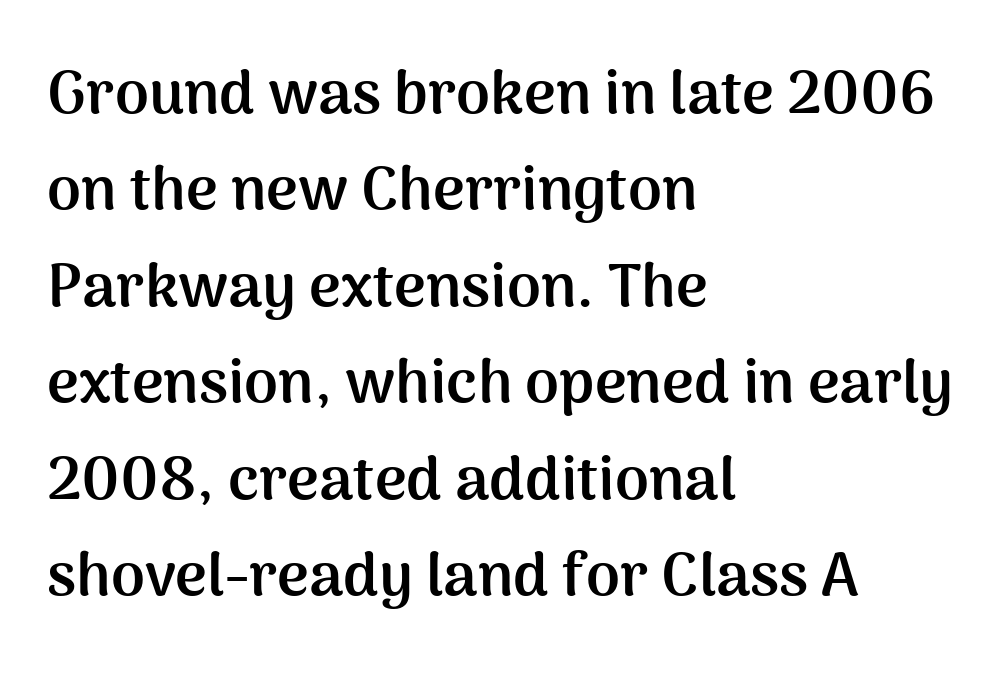
The image shows 61 px semibold sans-serif type, upright; set left-aligned, normal line spacing (1.58x), normal letter spacing, not underlined; medium stroke contrast and a medium x-height.
